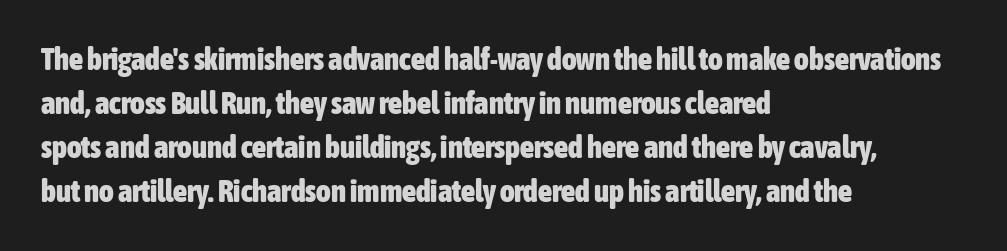
The letters are bold, with thick, heavy strokes. Do the letters lean? They stand straight. The paragraph has a hard left edge and a soft right edge. The letters sit at their default tracking, neither squeezed nor spread.
